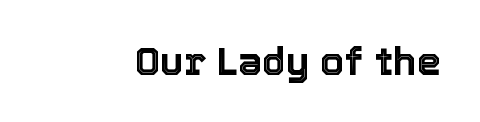
The image shows 39 px text type, upright; set normal letter spacing, not underlined; a medium x-height.
